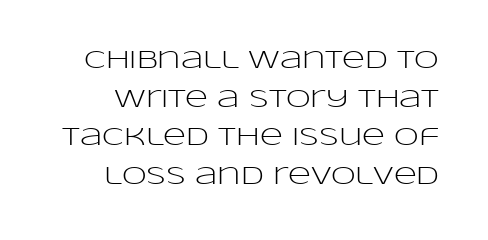
Inter-character spacing is left at the font's built-in metrics. The typeface has the unassuming heft of standard copy or less. Rows of type keep a routine distance in the vertical direction. The font's upright variant was chosen for this text. Just letters on the line, the space beneath them empty.
